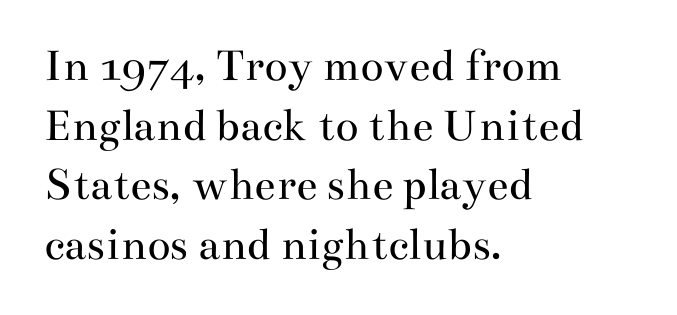
Q: Is the text bold? A: No.
Q: Is the text italic (slanted)? A: No, it is upright.
Q: Is the typeface a serif or a sans-serif typeface? A: Serif.
Q: Is the text underlined? A: No.
Q: How is the paragraph aligned? A: Left-aligned.
Q: Is the spacing between letters normal or unusually wide? A: Normal.
Q: Width (condensed, normal, or wide)? A: Wide.
Q: Stroke contrast? A: Medium.
Q: x-height? A: Small.
Q: Monospaced? A: No.
